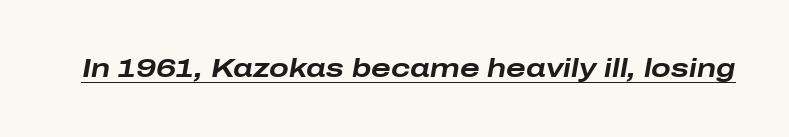
{"italic": "yes", "lean": "right", "slant_degrees": 10, "bold": "yes", "underline": "yes", "letter_spacing": "normal", "letter_spacing_em": 0.0, "glyph_px": 26}
